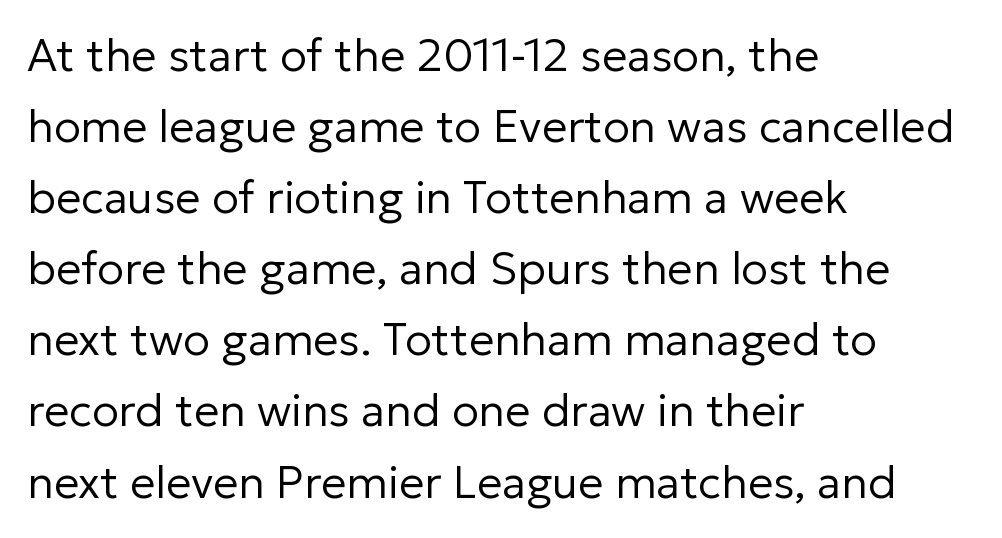
Q: Is the text bold? A: No.
Q: Is the text italic (slanted)? A: No, it is upright.
Q: Is the typeface a serif or a sans-serif typeface? A: Sans-serif.
Q: Is the text underlined? A: No.
Q: How is the paragraph aligned? A: Left-aligned.
Q: Is the spacing between letters normal or unusually wide? A: Normal.
Q: Is the spacing between lines tight, normal or loose? A: Normal.
Q: Width (condensed, normal, or wide)? A: Normal.
Q: Stroke contrast? A: Low.
Q: x-height? A: Medium.
Q: Monospaced? A: No.
